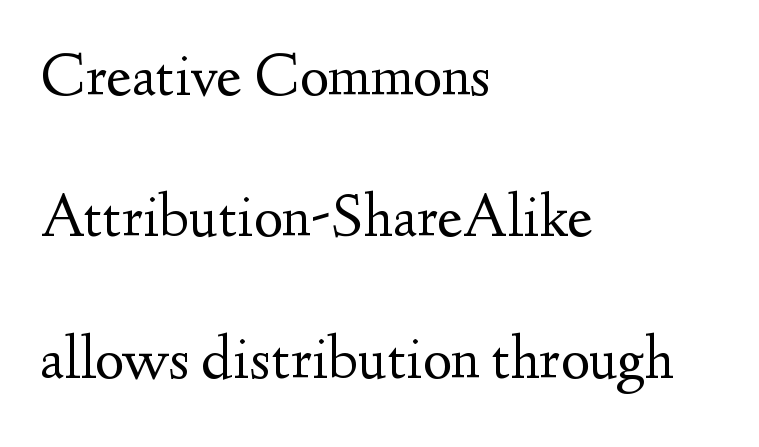
The image shows 62 px regular-weight serif type, upright; set left-aligned, loose line spacing (2.28x), normal letter spacing, not underlined; medium stroke contrast and a small x-height.
